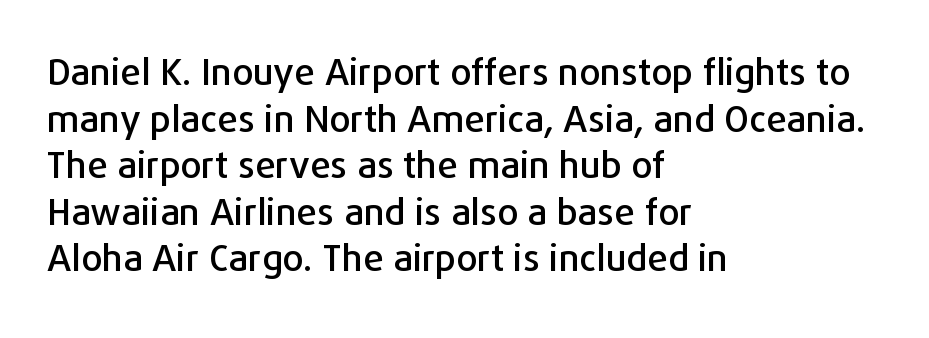
The image shows 37 px sans-serif type, upright; set left-aligned, normal line spacing (1.26x), normal letter spacing, not underlined; low stroke contrast and a medium x-height.
